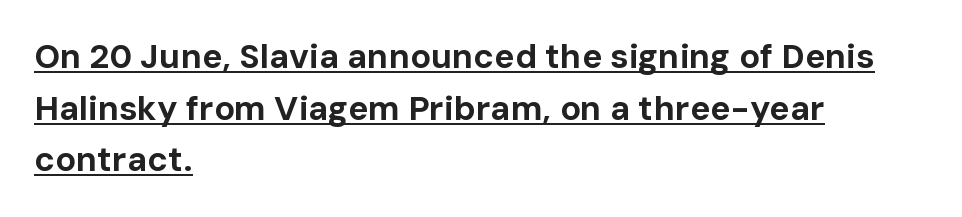
Q: Is the text bold? A: Yes.
Q: Is the text italic (slanted)? A: No, it is upright.
Q: Is the typeface a serif or a sans-serif typeface? A: Sans-serif.
Q: Is the text underlined? A: Yes.
Q: How is the paragraph aligned? A: Left-aligned.
Q: Is the spacing between letters normal or unusually wide? A: Normal.
Q: Is the spacing between lines tight, normal or loose? A: Normal.
Q: Width (condensed, normal, or wide)? A: Normal.
Q: Stroke contrast? A: Low.
Q: x-height? A: Medium.
Q: Monospaced? A: No.
